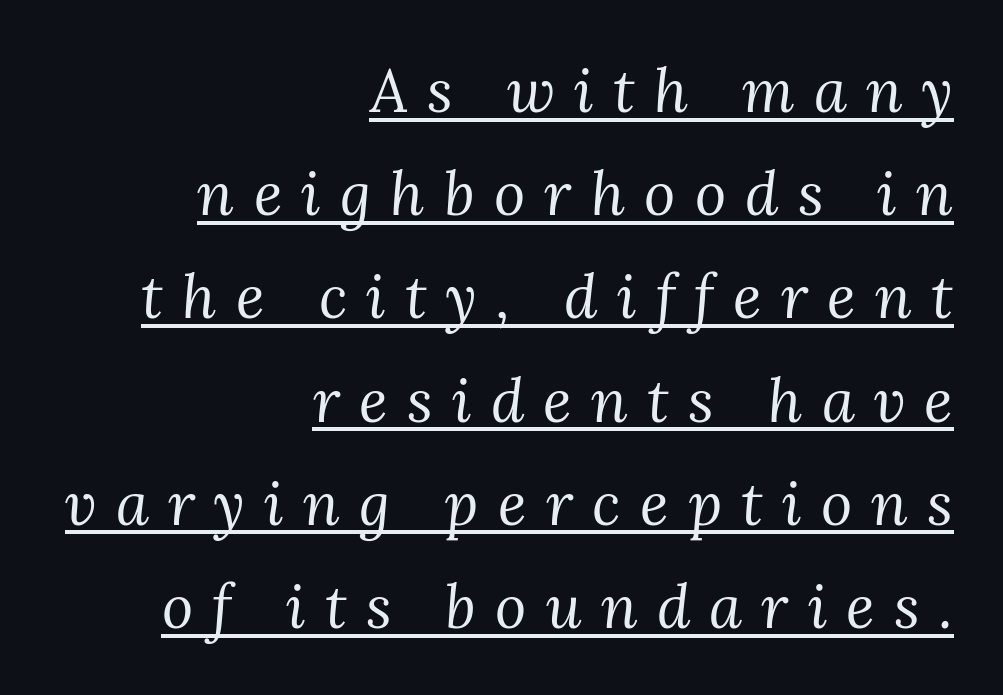
This is oblique type, the kind used for emphasis or titles. The face used here is proportionally spaced, like ordinary book or web type. No letter is thick-stroked: the sample isn't bold. The typesetter has applied underlining to the passage shown.
